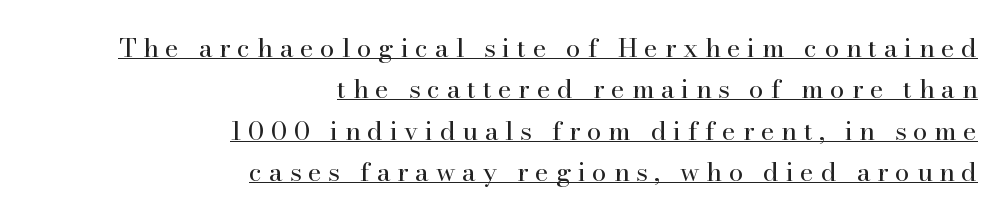
Q: Is the text bold? A: No.
Q: Is the text italic (slanted)? A: No, it is upright.
Q: Is the text underlined? A: Yes.
Q: How is the paragraph aligned? A: Right-aligned.
Q: Is the spacing between letters normal or unusually wide? A: Unusually wide.
Q: Is the spacing between lines tight, normal or loose? A: Normal.
